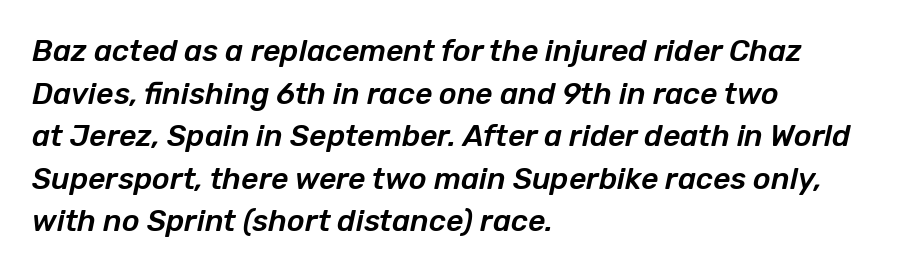
{"italic": "yes", "lean": "right", "slant_degrees": 12, "width": "normal", "stroke_contrast": "low", "x_height": "medium", "monospaced": "no", "underline": "no", "align": "left", "line_spacing": "normal", "line_spacing_ratio": 1.42, "letter_spacing": "normal", "letter_spacing_em": 0.0, "glyph_px": 30}
